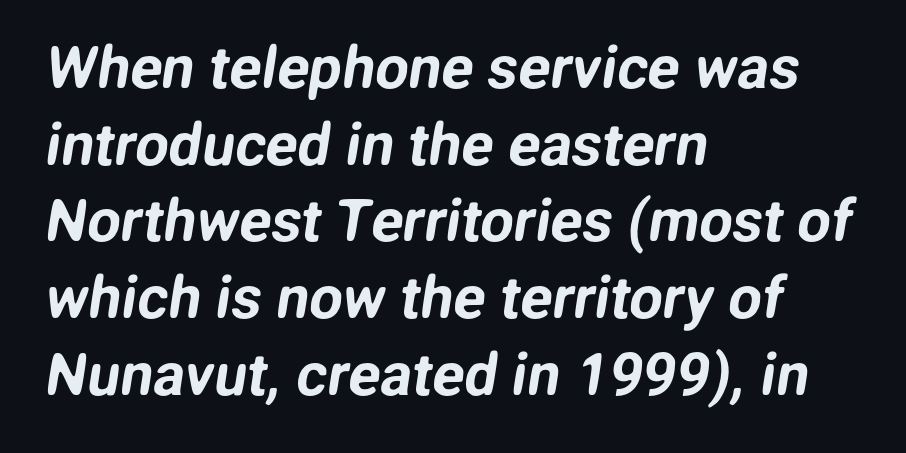
Lines of text with bare space underneath. The designer went with a sans here, leaving each stem footless. Tracking here is standard; glyphs follow each other at the usual distance. This sample keeps an unexceptional amount of space between lines.
